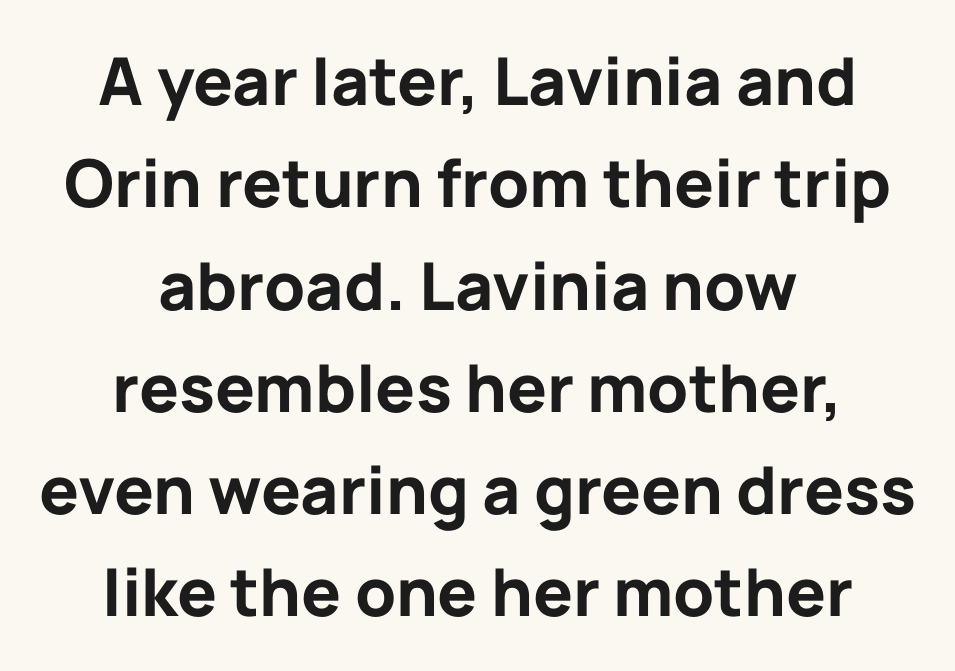
{"serif": "no", "italic": "no", "bold": "yes", "weight": "bold", "width": "normal", "stroke_contrast": "low", "x_height": "medium", "monospaced": "no", "underline": "no", "align": "center", "line_spacing": "normal", "line_spacing_ratio": 1.55, "letter_spacing": "normal", "letter_spacing_em": 0.0, "glyph_px": 66}
